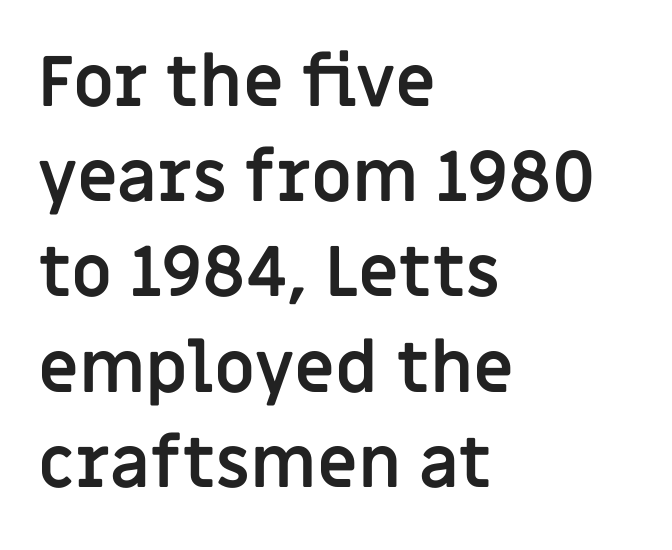
The image shows 70 px semibold sans-serif type, upright; set left-aligned, normal line spacing (1.36x), normal letter spacing, not underlined; low stroke contrast and a large x-height.
